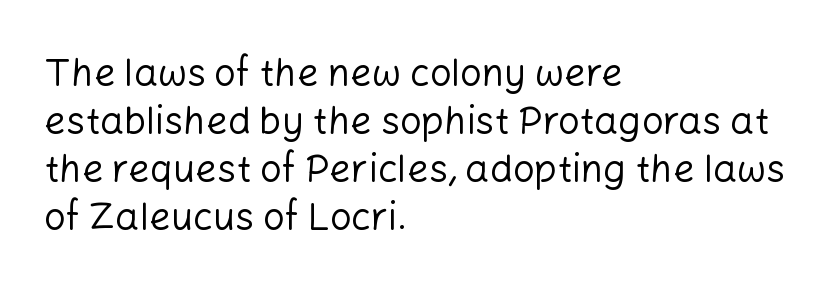
Vertical strokes here are truly vertical. Here the designer chose a conventional face with non-uniform glyph widths. A light-to-regular cut is what we see here. If you drew a ruler down the left edge, every line would touch it. The rendering keeps characters at their native spacing. Check where the strokes stop: nothing finishes them off — pure sans.
